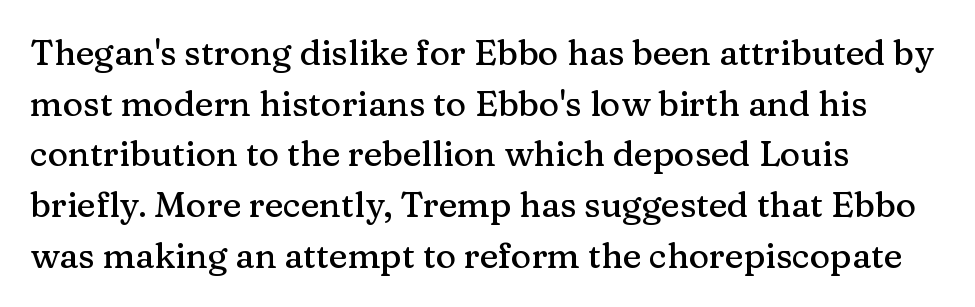
Q: Is the text italic (slanted)? A: No, it is upright.
Q: Is the typeface a serif or a sans-serif typeface? A: Serif.
Q: Is the text underlined? A: No.
Q: How is the paragraph aligned? A: Left-aligned.
Q: Is the spacing between letters normal or unusually wide? A: Normal.
Q: Is the spacing between lines tight, normal or loose? A: Normal.
Q: Width (condensed, normal, or wide)? A: Normal.
Q: Stroke contrast? A: Medium.
Q: x-height? A: Medium.
Q: Monospaced? A: No.
